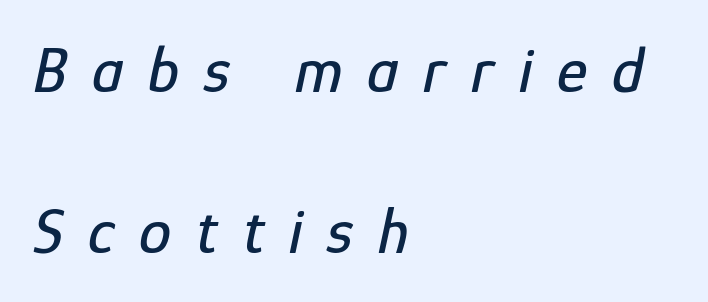
Q: Is the text italic (slanted)? A: Yes, it leans right by about 12 degrees.
Q: Is the text underlined? A: No.
Q: How is the paragraph aligned? A: Left-aligned.
Q: Is the spacing between letters normal or unusually wide? A: Unusually wide.
Q: Is the spacing between lines tight, normal or loose? A: Loose.
Q: Width (condensed, normal, or wide)? A: Condensed.
Q: Stroke contrast? A: Low.
Q: x-height? A: Medium.
Q: Monospaced? A: No.
